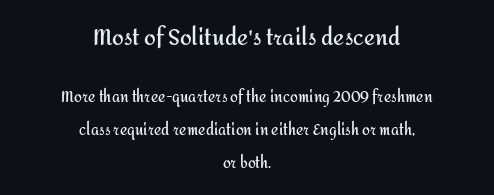
The image shows 21 px bold type, upright; set centered, loose line spacing (2.35x), normal letter spacing, not underlined; the first (top) block is 1.5x larger.
